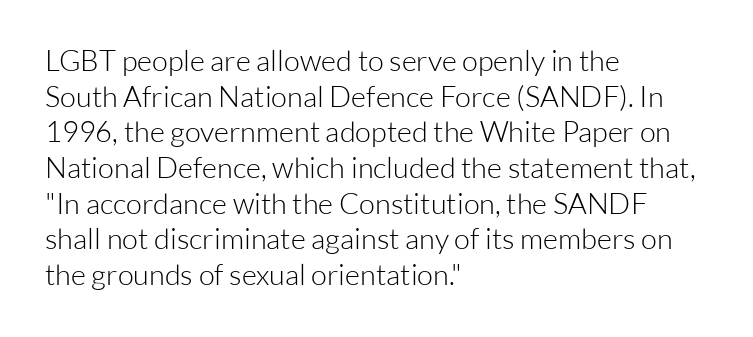
It's the straight-up-and-down kind of type. Lines of text with bare space underneath. Horizontal alignment here is leftward, the default for most running prose. Each letter keeps its own natural width here, so spacing adapts to shape. No feet cap the strokes, marking this as sans-serif type. The typesetting does not lean heavy: it is not bold.
